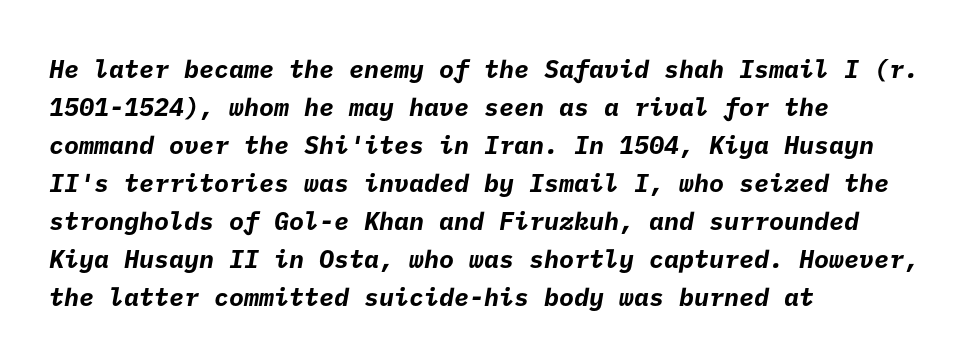
{"bold": "yes", "underline": "no", "align": "left", "line_spacing": "normal", "line_spacing_ratio": 1.52, "letter_spacing": "normal", "letter_spacing_em": 0.0, "glyph_px": 25}
